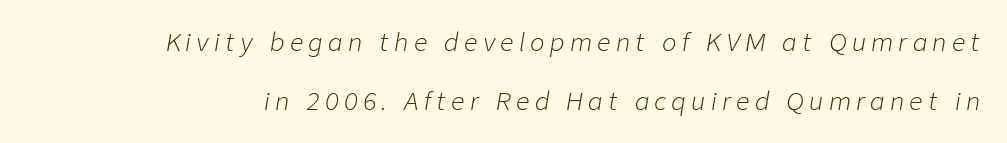
Q: Is the text bold? A: No.
Q: Is the text italic (slanted)? A: Yes, it leans right by about 9 degrees.
Q: Is the text underlined? A: No.
Q: Is the spacing between letters normal or unusually wide? A: Unusually wide.
Q: Is the spacing between lines tight, normal or loose? A: Loose.
